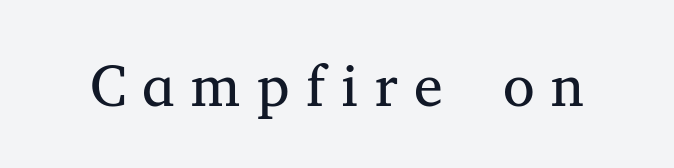
The font family rendered here belongs to the serif group. The type sits square on the baseline with zero lean. The rendering inserts visible extra space after every character. No chunkiness to these letters — they're not bold.
